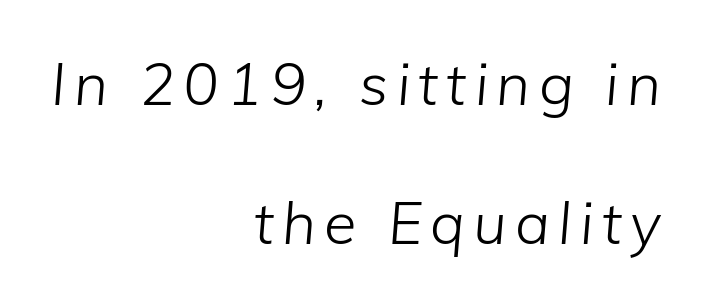
Q: Is the text bold? A: No.
Q: Is the text italic (slanted)? A: Yes, it leans right by about 5 degrees.
Q: Is the text underlined? A: No.
Q: How is the paragraph aligned? A: Right-aligned.
Q: Is the spacing between lines tight, normal or loose? A: Loose.
Q: Width (condensed, normal, or wide)? A: Normal.
Q: Stroke contrast? A: Low.
Q: x-height? A: Medium.
Q: Monospaced? A: No.
